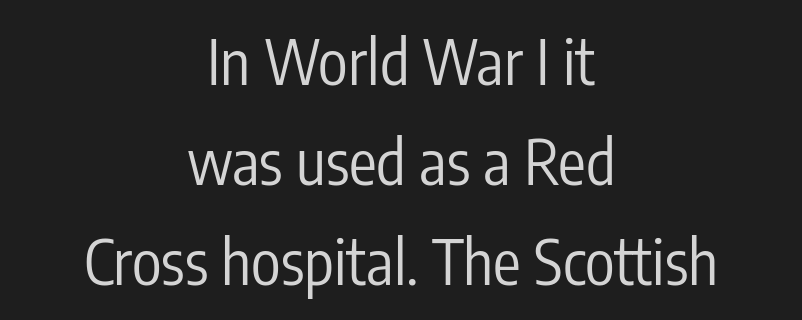
Q: Is the text bold? A: No.
Q: Is the text italic (slanted)? A: No, it is upright.
Q: Is the typeface a serif or a sans-serif typeface? A: Sans-serif.
Q: Is the text underlined? A: No.
Q: How is the paragraph aligned? A: Centered.
Q: Is the spacing between letters normal or unusually wide? A: Normal.
Q: Is the spacing between lines tight, normal or loose? A: Normal.
Q: Width (condensed, normal, or wide)? A: Condensed.
Q: Stroke contrast? A: Low.
Q: x-height? A: Medium.
Q: Monospaced? A: No.
